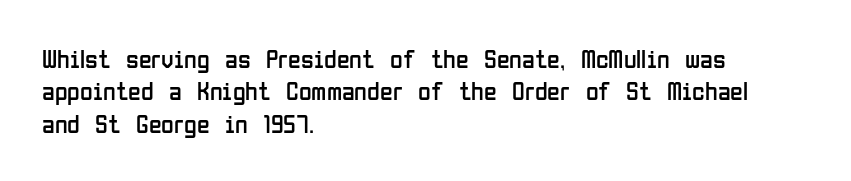
Line spacing here is normal. Nobody touched the tracking dial on this one. Quick note: underline off. Designer's note — italics off, roman on. The lines are quadded left.
